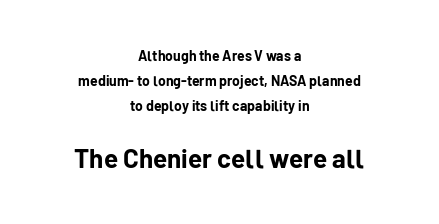
Q: Is the text bold? A: Yes.
Q: Is the text italic (slanted)? A: No, it is upright.
Q: Is the text underlined? A: No.
Q: How is the paragraph aligned? A: Centered.
Q: Is the spacing between letters normal or unusually wide? A: Normal.
Q: Which block of text is set in a larger size, the first (top) or the second (bottom)? A: The second (bottom) one.
